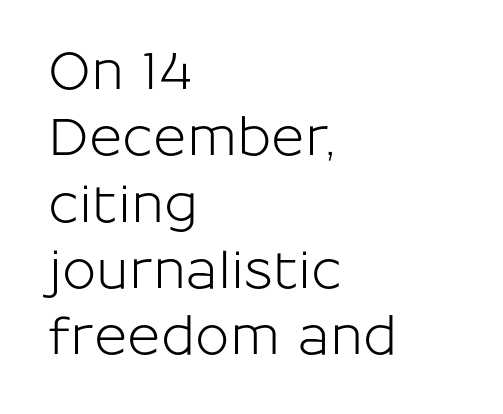
Q: Is the text italic (slanted)? A: No, it is upright.
Q: Is the typeface a serif or a sans-serif typeface? A: Sans-serif.
Q: Is the text underlined? A: No.
Q: How is the paragraph aligned? A: Left-aligned.
Q: Is the spacing between letters normal or unusually wide? A: Normal.
Q: Is the spacing between lines tight, normal or loose? A: Normal.
Q: Width (condensed, normal, or wide)? A: Normal.
Q: Stroke contrast? A: Low.
Q: x-height? A: Medium.
Q: Monospaced? A: No.
